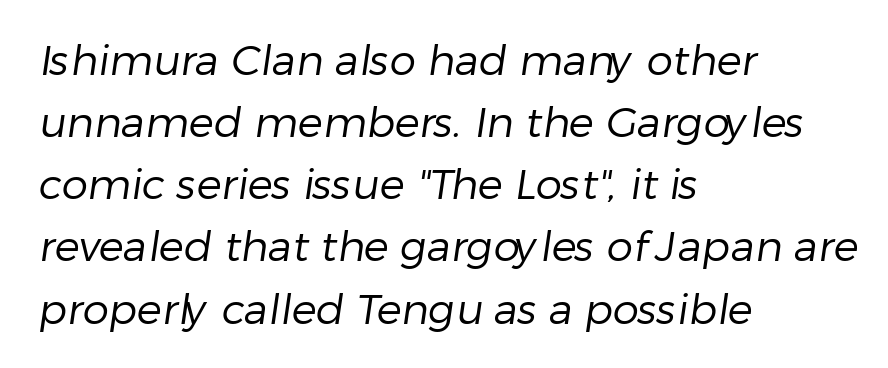
The image shows 42 px regular-weight sans-serif type; set left-aligned, normal line spacing (1.48x), normal letter spacing, not underlined; low stroke contrast and a medium x-height.
